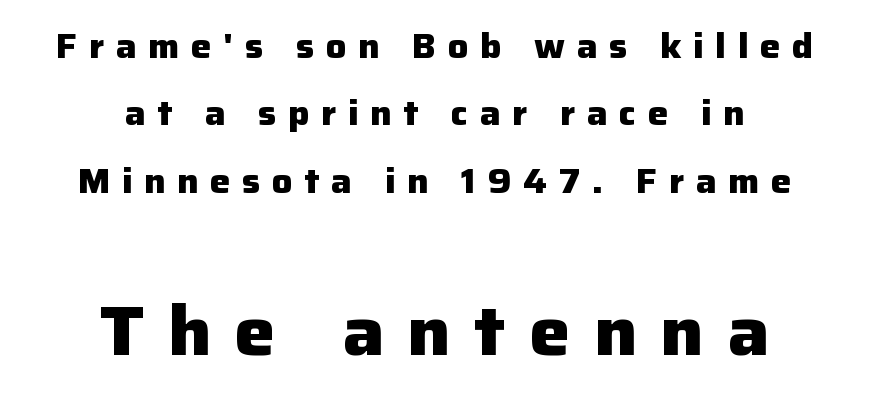
The image shows 69 px heavy sans-serif type, upright; set centered, loose line spacing (1.98x), unusually wide letter spacing (+0.34 em), not underlined; the second (bottom) block is 2.03x larger; low stroke contrast and a medium x-height.
